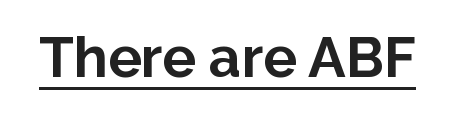
{"serif": "no", "italic": "no", "bold": "yes", "weight": "bold", "width": "normal", "stroke_contrast": "low", "x_height": "medium", "monospaced": "no", "underline": "yes", "letter_spacing": "normal", "letter_spacing_em": 0.0, "glyph_px": 56}
